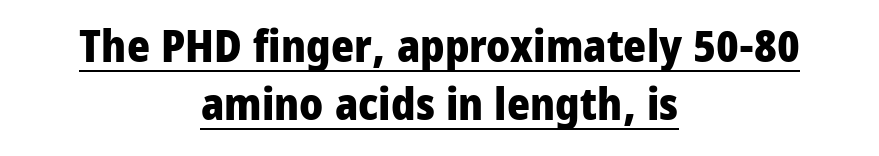
{"serif": "no", "italic": "no", "bold": "yes", "weight": "heavy", "width": "condensed", "stroke_contrast": "low", "x_height": "large", "monospaced": "no", "underline": "yes", "align": "center", "line_spacing": "normal", "line_spacing_ratio": 1.32, "letter_spacing": "normal", "letter_spacing_em": 0.0, "glyph_px": 44}
